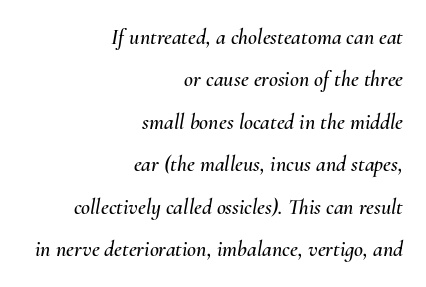
Descenders are the only things crossing below the line. Loosely led — the rows are spread out. Letter spacing: default. Italic: yes, the glyphs are oblique. The ragged edge is on the left, which tells us the setting is flush right.
